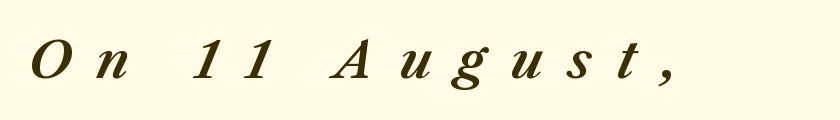
Q: Is the text italic (slanted)? A: Yes, it leans right by about 23 degrees.
Q: Is the text underlined? A: No.
Q: Is the spacing between letters normal or unusually wide? A: Unusually wide.
Q: Width (condensed, normal, or wide)? A: Normal.
Q: Stroke contrast? A: Medium.
Q: x-height? A: Medium.
Q: Monospaced? A: No.
